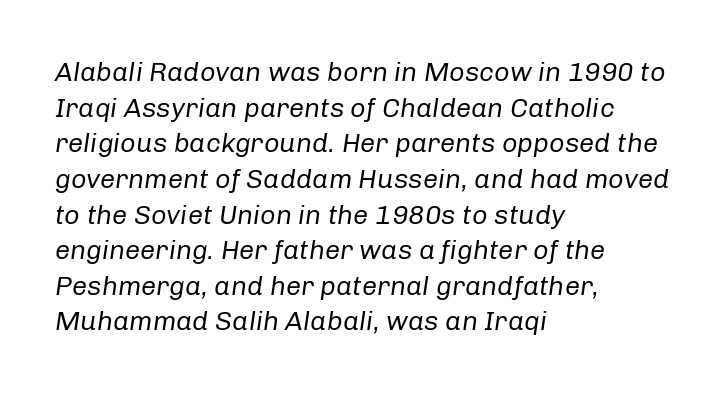
The image shows 27 px text type, italic (leaning right); set left-aligned, normal line spacing (1.32x), normal letter spacing, not underlined.
